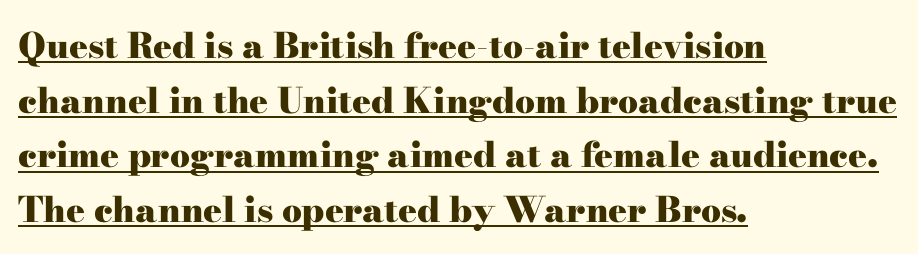
The text was rendered using a seriffed face with decorative stroke endings. The type is set solid horizontally, with unmodified tracking. The face used here is proportionally spaced, like ordinary book or web type. Somebody hit Ctrl+U on this one — the words are underlined.
